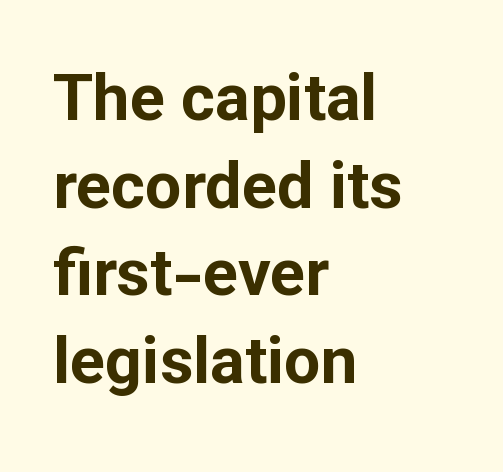
The image shows 65 px bold sans-serif type, upright; set left-aligned, normal line spacing (1.35x), normal letter spacing, not underlined; low stroke contrast and a medium x-height.
